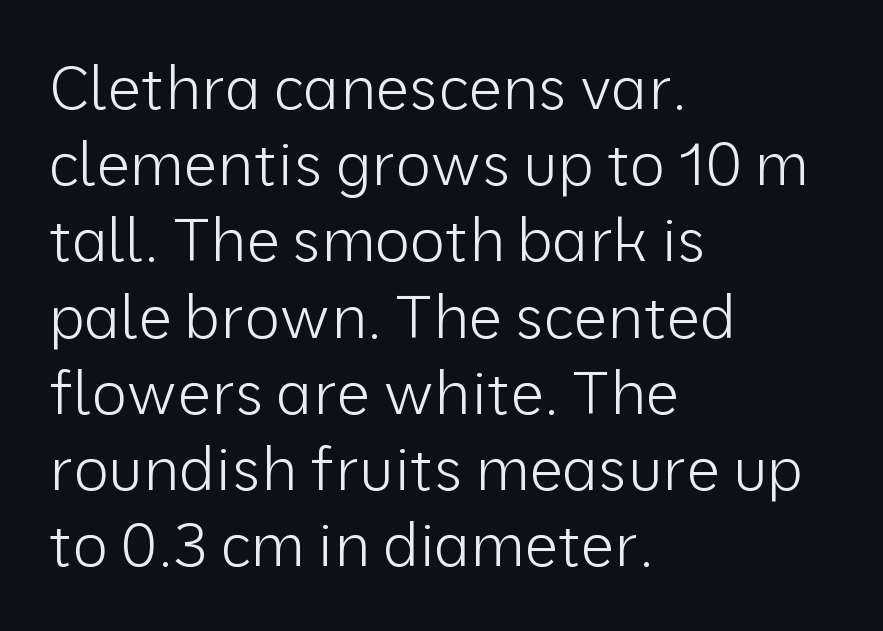
The image shows 60 px light sans-serif type, upright; set left-aligned, normal line spacing (1.27x), normal letter spacing, not underlined; low stroke contrast and a medium x-height.
